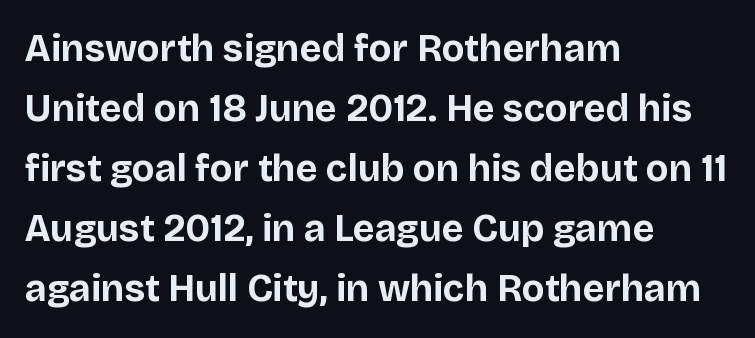
A roman cut, with each character standing at attention. Here the designer chose a conventional face with non-uniform glyph widths. The vertical gap from one line to the next is medium. The space directly below the letters is spotless. Is the type bold? Yes — the strokes are clearly thick and heavy. Short note: letters normally spaced.
